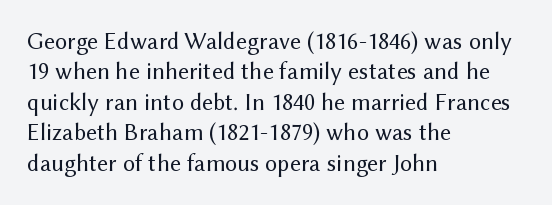
The image shows 24 px text type, upright; set left-aligned, normal line spacing (1.27x), normal letter spacing, not underlined.
